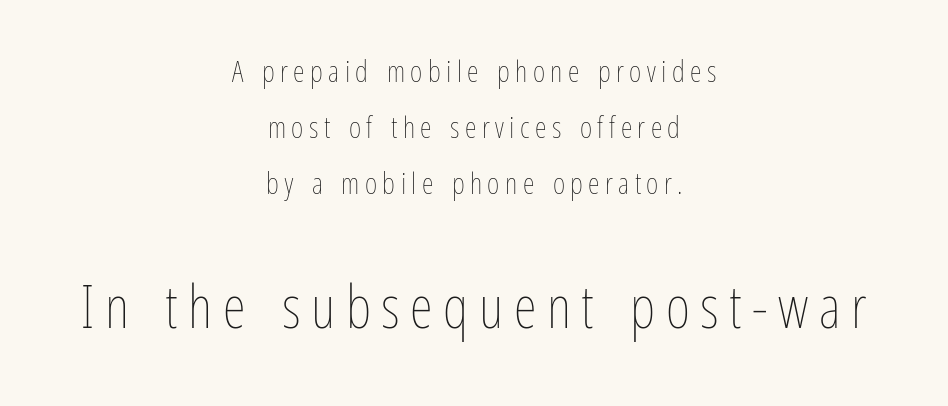
{"italic": "no", "bold": "no", "weight": "thin", "width": "condensed", "stroke_contrast": "low", "x_height": "medium", "monospaced": "no", "underline": "no", "align": "center", "line_spacing_ratio": 1.87, "larger_block": "second", "size_ratio": 1.97, "glyph_px": 59}
